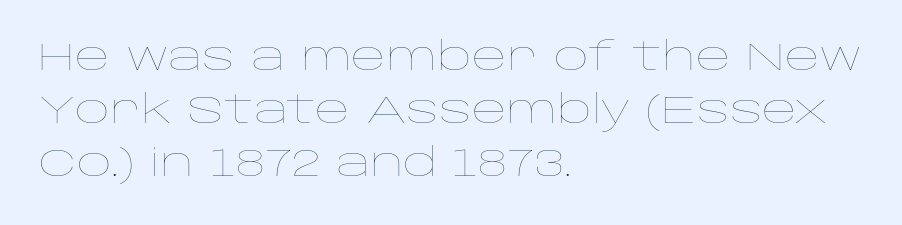
The image shows 38 px thin, wide type, upright; set left-aligned, normal line spacing (1.39x), normal letter spacing, not underlined; low stroke contrast and a large x-height.
